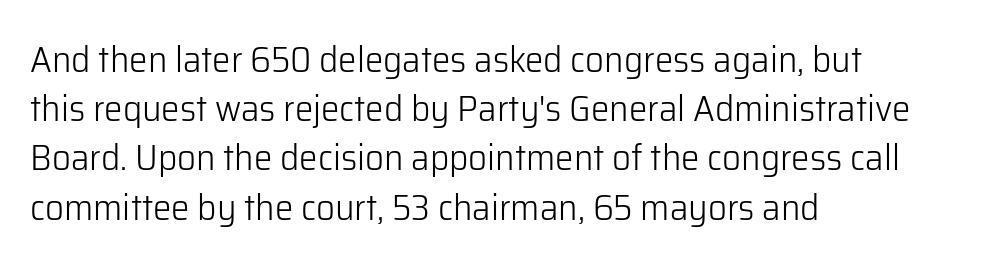
Q: Is the text bold? A: No.
Q: Is the text italic (slanted)? A: No, it is upright.
Q: Is the typeface a serif or a sans-serif typeface? A: Sans-serif.
Q: Is the text underlined? A: No.
Q: How is the paragraph aligned? A: Left-aligned.
Q: Is the spacing between letters normal or unusually wide? A: Normal.
Q: Is the spacing between lines tight, normal or loose? A: Normal.
Q: Width (condensed, normal, or wide)? A: Normal.
Q: Stroke contrast? A: Low.
Q: x-height? A: Medium.
Q: Monospaced? A: No.
